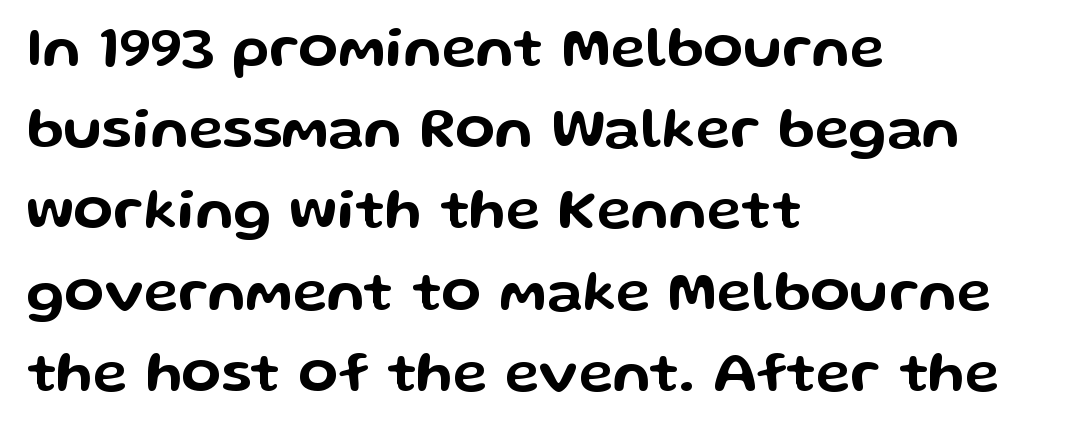
These lines are rendered in a variable-pitch font. Whoever set this chose a conventional vertical rhythm. Underline: absent. This sample uses an upright cut, with every glyph sitting square on the baseline. The face used here is rendered with its standard letterfit. The rag falls on the right side of this text block.
